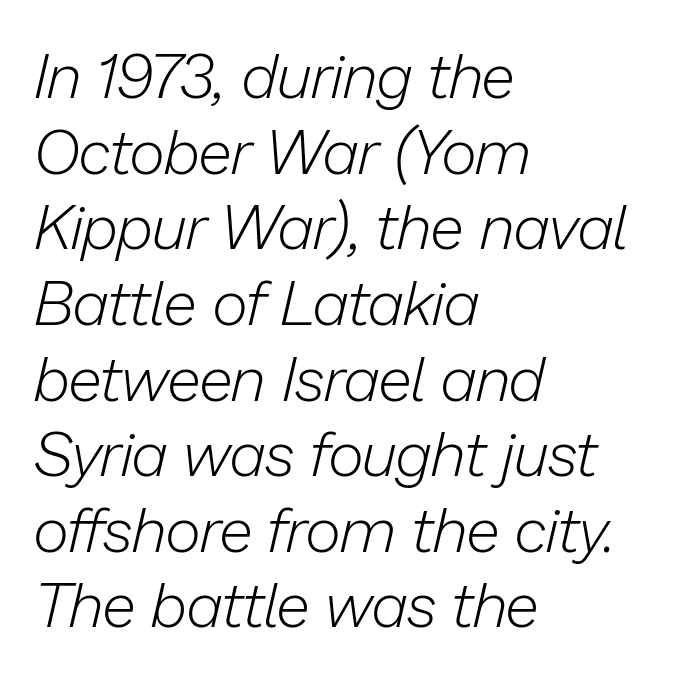
Q: Is the text bold? A: No.
Q: Is the text italic (slanted)? A: Yes, it leans right by about 13 degrees.
Q: Is the text underlined? A: No.
Q: How is the paragraph aligned? A: Left-aligned.
Q: Is the spacing between letters normal or unusually wide? A: Normal.
Q: Width (condensed, normal, or wide)? A: Normal.
Q: Stroke contrast? A: Low.
Q: x-height? A: Medium.
Q: Monospaced? A: No.
